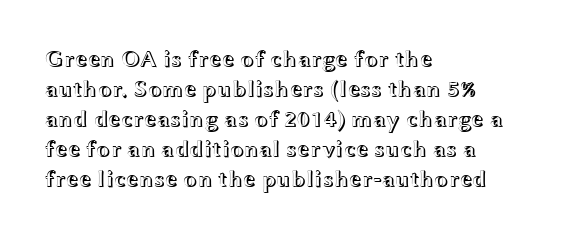
The rendering keeps characters at their native spacing. The string is rendered with underlining switched off. It's the straight-up-and-down kind of type. The paragraph has a hard left edge and a soft right edge. One glance says typical: line gaps are just what's usual.
